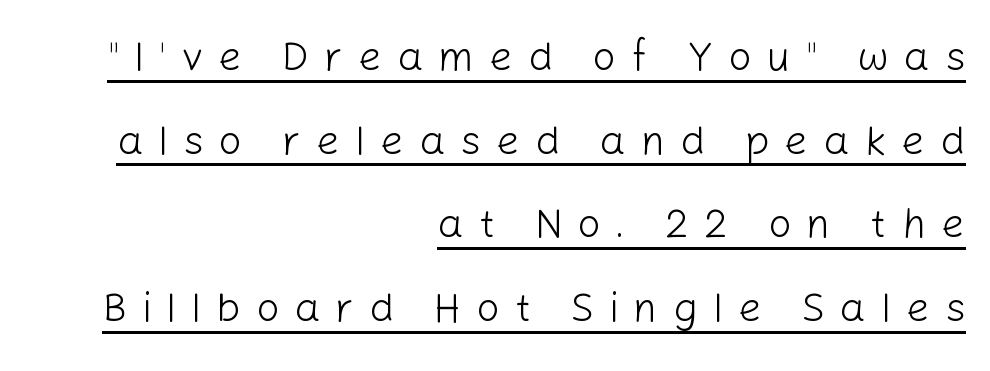
The image shows 41 px light sans-serif type, upright; set right-aligned, loose line spacing (2.04x), unusually wide letter spacing (+0.37 em), underlined; low stroke contrast and a medium x-height.
